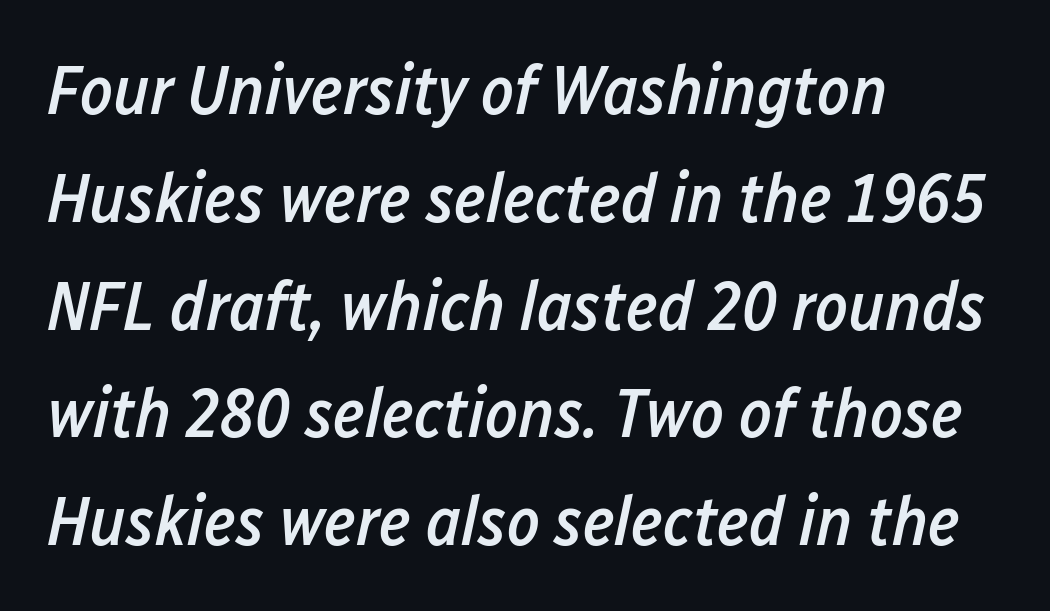
Q: Is the text bold? A: Semi-bold.
Q: Is the text italic (slanted)? A: Yes, it leans right by about 12 degrees.
Q: Is the text underlined? A: No.
Q: How is the paragraph aligned? A: Left-aligned.
Q: Is the spacing between letters normal or unusually wide? A: Normal.
Q: Is the spacing between lines tight, normal or loose? A: Normal.
Q: Width (condensed, normal, or wide)? A: Condensed.
Q: Stroke contrast? A: Low.
Q: x-height? A: Medium.
Q: Monospaced? A: No.
